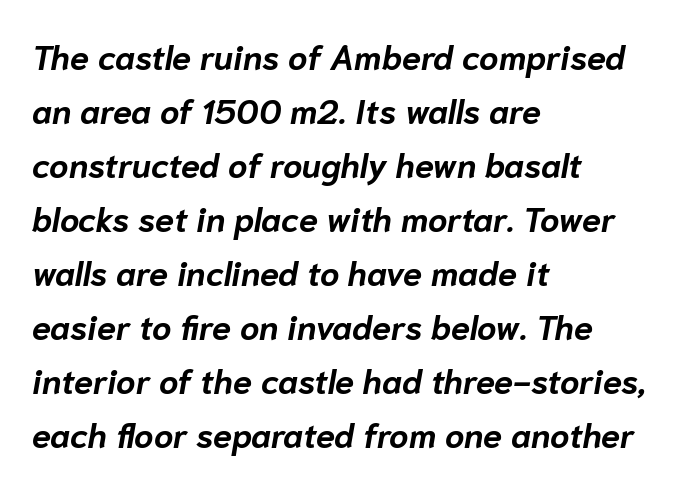
{"italic": "yes", "lean": "right", "slant_degrees": 10, "bold": "yes", "weight": "bold", "width": "normal", "stroke_contrast": "low", "x_height": "medium", "monospaced": "no", "underline": "no", "align": "left", "line_spacing": "normal", "line_spacing_ratio": 1.59, "letter_spacing": "normal", "letter_spacing_em": 0.0, "glyph_px": 34}
